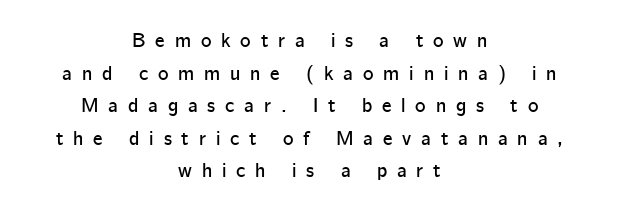
What's the leading like? Ordinary, nothing unusual. This is roman type, the default non-slanted kind. This rendering widens character spacing well past its baseline value. Notice how the passage keeps no hard edge, just a central spine. Rule under the text: the space is simply empty.
